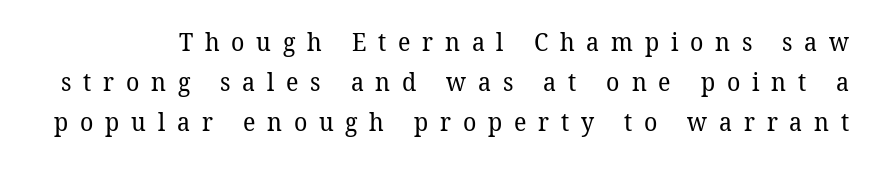
Q: Is the text bold? A: No.
Q: Is the text underlined? A: No.
Q: Is the spacing between letters normal or unusually wide? A: Unusually wide.
Q: Is the spacing between lines tight, normal or loose? A: Normal.
